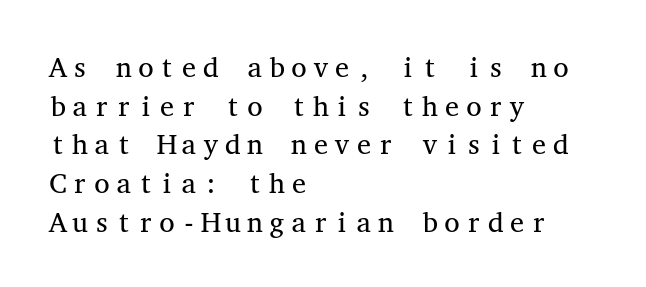
The image shows 28 px regular-weight, wide serif type, upright, monospaced; set left-aligned, normal line spacing (1.38x), normal letter spacing, not underlined; medium stroke contrast and a medium x-height.
